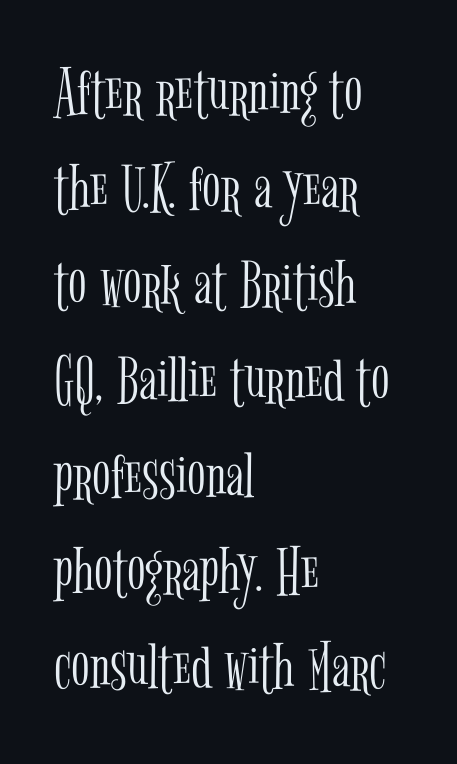
Q: Is the text bold? A: No.
Q: Is the text italic (slanted)? A: No, it is upright.
Q: Is the typeface a serif or a sans-serif typeface? A: Serif.
Q: Is the text underlined? A: No.
Q: How is the paragraph aligned? A: Left-aligned.
Q: Is the spacing between letters normal or unusually wide? A: Normal.
Q: Is the spacing between lines tight, normal or loose? A: Normal.
Q: Width (condensed, normal, or wide)? A: Condensed.
Q: Stroke contrast? A: Low.
Q: x-height? A: Medium.
Q: Monospaced? A: No.
